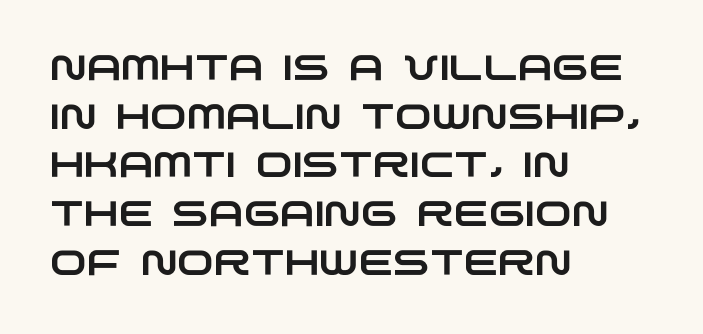
The rendering anchors every line to the left-hand side. Is there much room between lines? A standard amount, neither cramped nor airy. This sample has the flowing, uneven cadence of proportional lettering. Anything drawn beneath the words? Only blank space.
